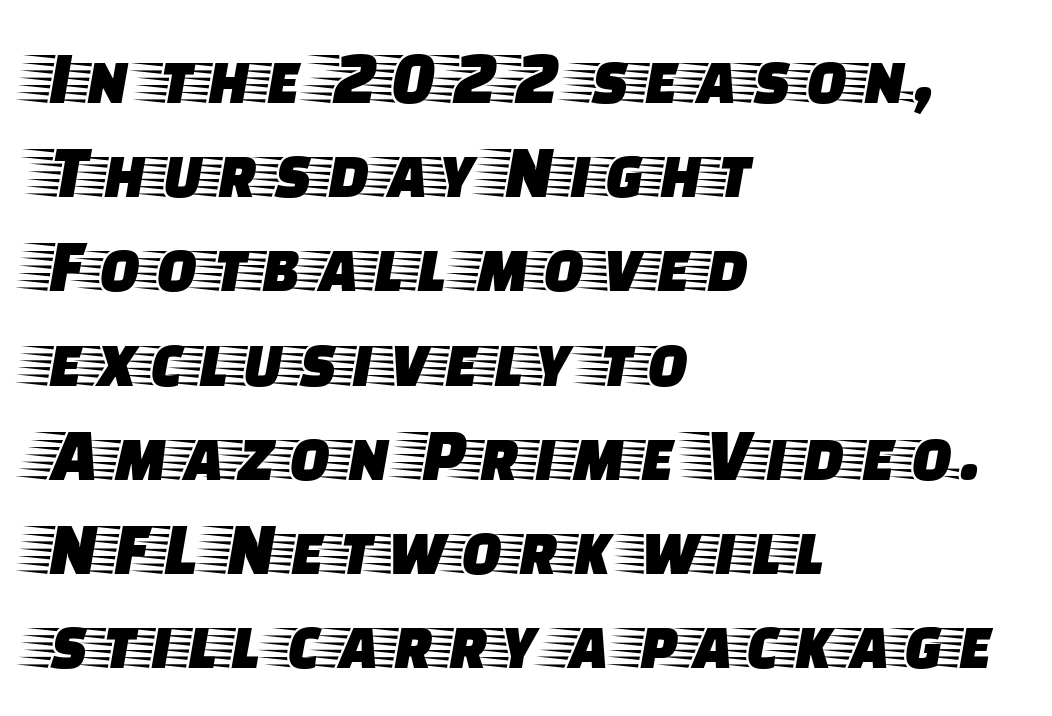
{"serif": "yes", "width": "wide", "stroke_contrast": "low", "x_height": "large", "monospaced": "no", "underline": "no", "align": "left", "line_spacing_ratio": 1.24, "letter_spacing": "normal", "letter_spacing_em": 0.0, "glyph_px": 76}
